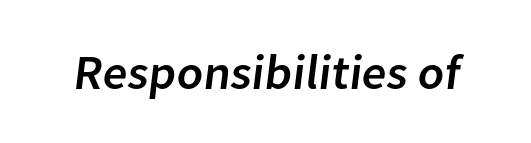
{"serif": "no", "width": "normal", "stroke_contrast": "low", "x_height": "medium", "monospaced": "no", "underline": "no", "letter_spacing": "normal", "letter_spacing_em": 0.0, "glyph_px": 49}
